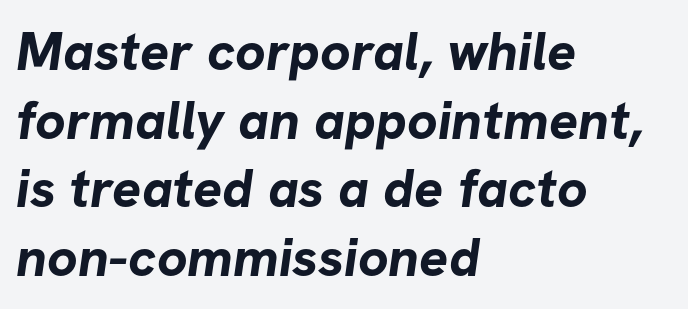
Notice how the passage keeps a crisp vertical edge on the left only. The characters display no serif detailing; their extremities are plain. Honestly, the row spacing looks completely unremarkable. Heavy-handed strokes throughout: this text is bold. Here the glyphs are tracked normally, forming tight word shapes. Plain, unruled lines of type.
